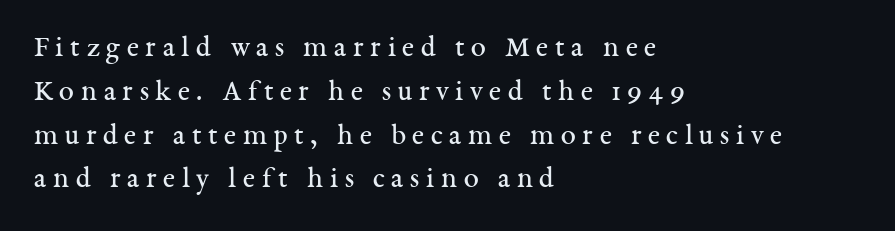
The image shows 30 px regular-weight serif type, upright; set left-aligned, normal line spacing (1.46x), unusually wide letter spacing (+0.22 em), not underlined; medium stroke contrast and a medium x-height.
